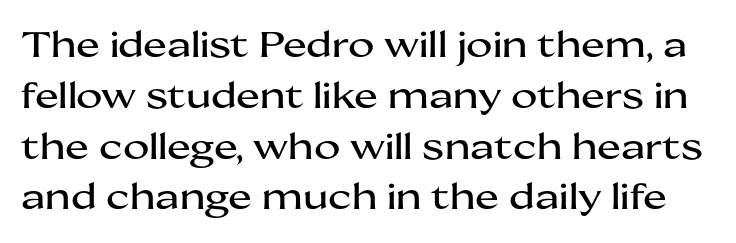
{"italic": "no", "width": "wide", "stroke_contrast": "medium", "x_height": "medium", "monospaced": "no", "underline": "no", "line_spacing": "normal", "line_spacing_ratio": 1.41, "letter_spacing": "normal", "letter_spacing_em": 0.0, "glyph_px": 36}
